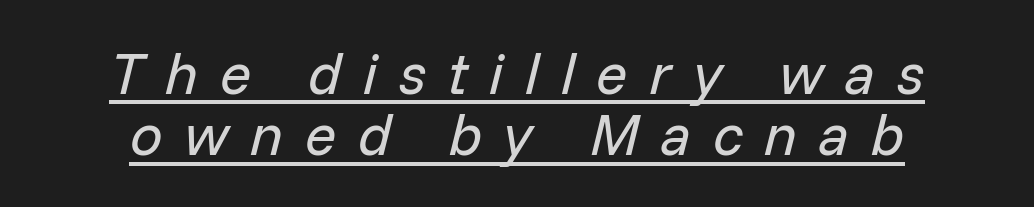
{"italic": "yes", "lean": "right", "slant_degrees": 14, "bold": "no", "weight": "regular", "width": "normal", "stroke_contrast": "low", "x_height": "medium", "monospaced": "no", "underline": "yes", "align": "center", "line_spacing": "tight", "line_spacing_ratio": 1.06, "letter_spacing": "wide", "letter_spacing_em": 0.37, "glyph_px": 58}
